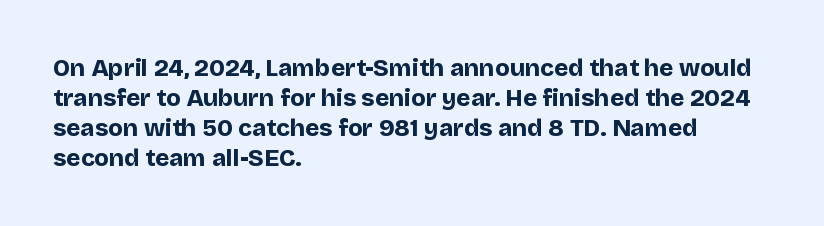
The image shows 24 px bold type, upright; set left-aligned, normal line spacing (1.25x), normal letter spacing, not underlined.
